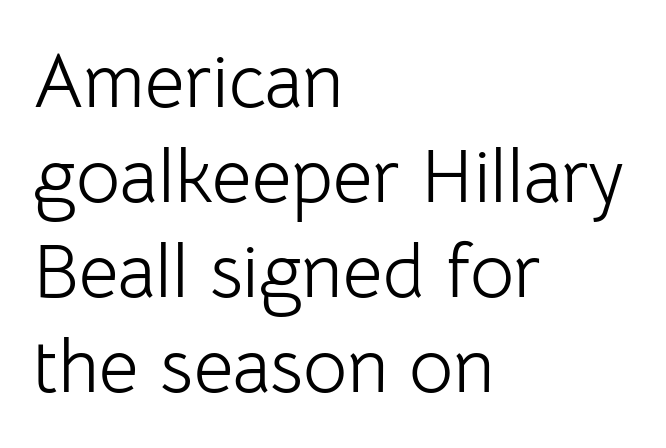
A bare baseline throughout the passage. In terms of letterform style, serifs are entirely absent. Here the glyphs are tracked normally, forming tight word shapes. Every stem runs plumb, perpendicular to the baseline. Does the copy run flush right? No — it runs flush left.
